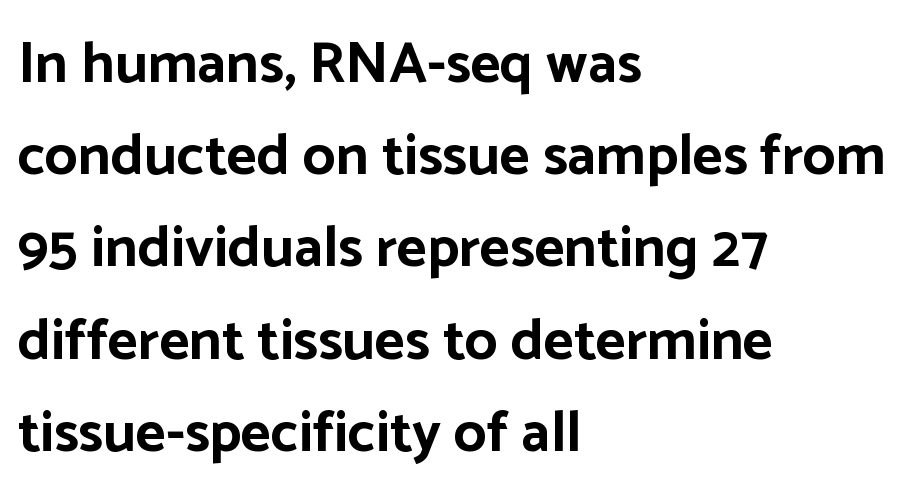
Q: Is the text bold? A: Yes.
Q: Is the text italic (slanted)? A: No, it is upright.
Q: Is the typeface a serif or a sans-serif typeface? A: Sans-serif.
Q: Is the text underlined? A: No.
Q: How is the paragraph aligned? A: Left-aligned.
Q: Is the spacing between letters normal or unusually wide? A: Normal.
Q: Is the spacing between lines tight, normal or loose? A: Normal.
Q: Width (condensed, normal, or wide)? A: Normal.
Q: Stroke contrast? A: Low.
Q: x-height? A: Medium.
Q: Monospaced? A: No.
